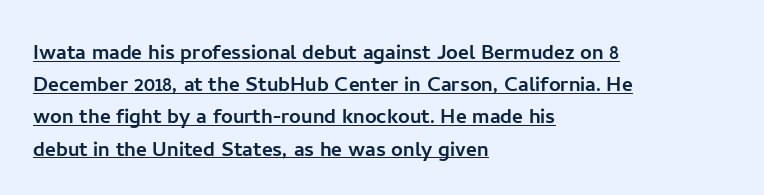
The image shows 26 px text type, upright; set left-aligned, line spacing 1.24x, normal letter spacing, underlined.
